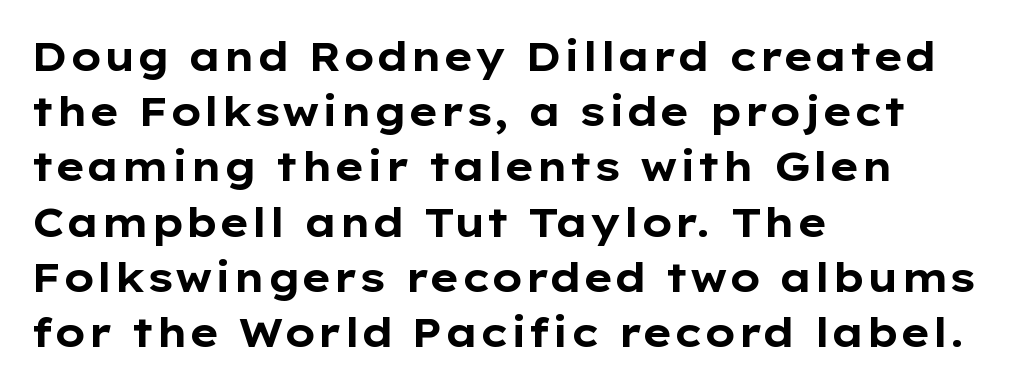
Lines of text with bare space underneath. The strokes are fattened all the way to bold. Where is the straight margin? On the left. Look at the bottom of the vertical strokes: they stop flat, with no serifs.
